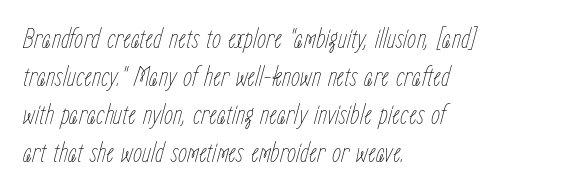
Q: Is the text bold? A: No.
Q: Is the text italic (slanted)? A: Yes, it leans right by about 15 degrees.
Q: Is the text underlined? A: No.
Q: How is the paragraph aligned? A: Left-aligned.
Q: Is the spacing between letters normal or unusually wide? A: Normal.
Q: Is the spacing between lines tight, normal or loose? A: Normal.
Q: Width (condensed, normal, or wide)? A: Condensed.
Q: Stroke contrast? A: Low.
Q: x-height? A: Medium.
Q: Monospaced? A: No.
